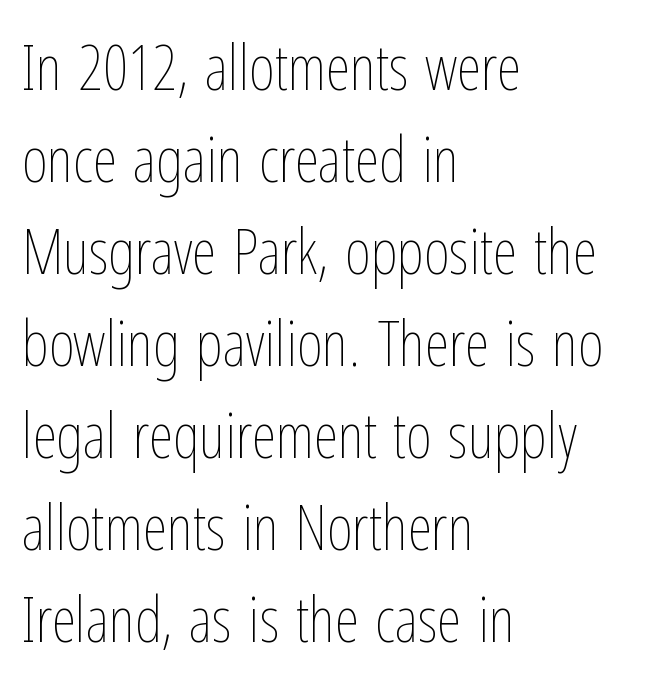
Q: Is the text bold? A: No.
Q: Is the text italic (slanted)? A: No, it is upright.
Q: Is the text underlined? A: No.
Q: How is the paragraph aligned? A: Left-aligned.
Q: Is the spacing between letters normal or unusually wide? A: Normal.
Q: Is the spacing between lines tight, normal or loose? A: Normal.
Q: Width (condensed, normal, or wide)? A: Condensed.
Q: Stroke contrast? A: Low.
Q: x-height? A: Medium.
Q: Monospaced? A: No.
